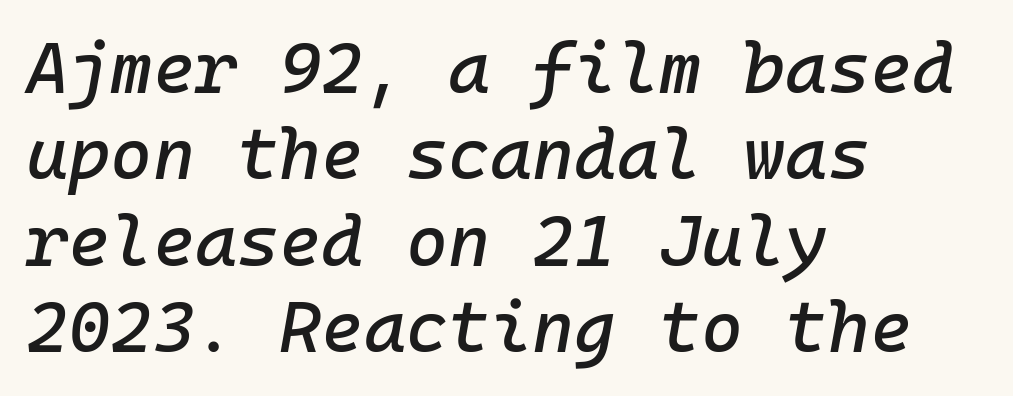
Q: Is the text italic (slanted)? A: Yes, it leans right by about 10 degrees.
Q: Is the text underlined? A: No.
Q: How is the paragraph aligned? A: Left-aligned.
Q: Is the spacing between letters normal or unusually wide? A: Normal.
Q: Width (condensed, normal, or wide)? A: Normal.
Q: Stroke contrast? A: Low.
Q: x-height? A: Medium.
Q: Monospaced? A: Yes.
